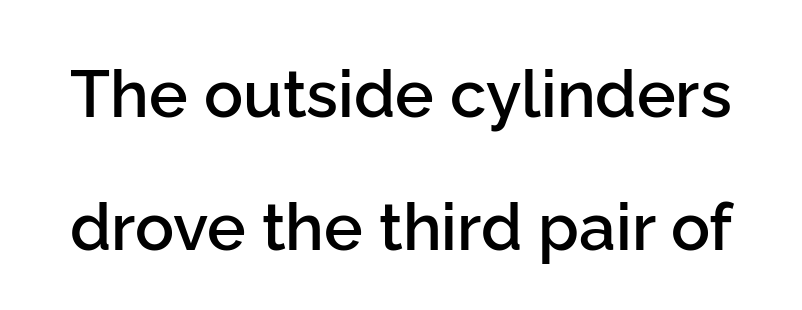
The letters advance in unequal steps, a hallmark of proportional type. How are the letters spaced? Ordinarily, with no added tracking. Ordinary non-slanted type is in use. The line-height multiplier appears high, well above default. The baseline area is clear.
